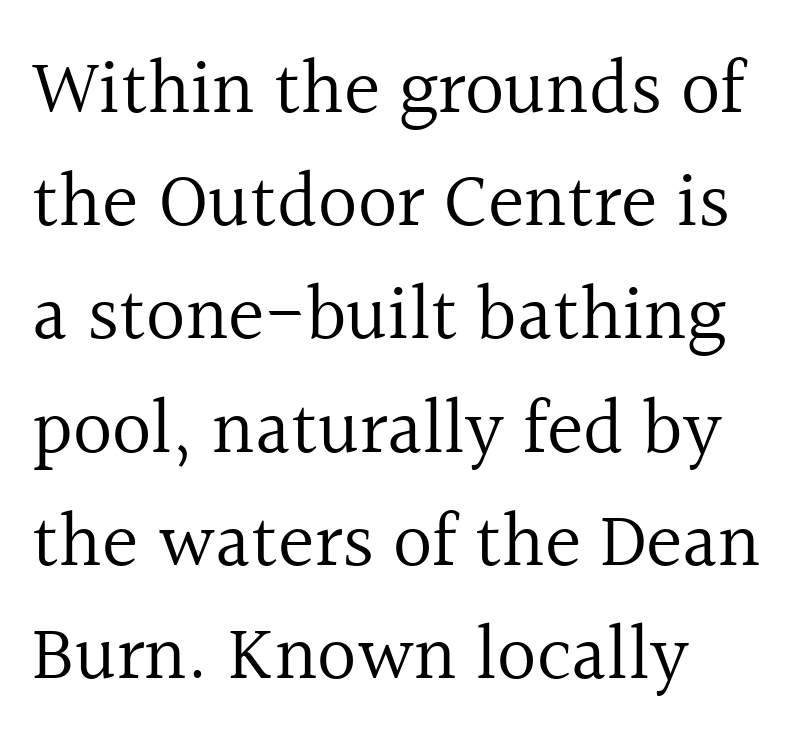
Q: Is the text bold? A: No.
Q: Is the text italic (slanted)? A: No, it is upright.
Q: Is the typeface a serif or a sans-serif typeface? A: Serif.
Q: Is the text underlined? A: No.
Q: How is the paragraph aligned? A: Left-aligned.
Q: Is the spacing between letters normal or unusually wide? A: Normal.
Q: Is the spacing between lines tight, normal or loose? A: Normal.
Q: Width (condensed, normal, or wide)? A: Normal.
Q: x-height? A: Medium.
Q: Monospaced? A: No.
